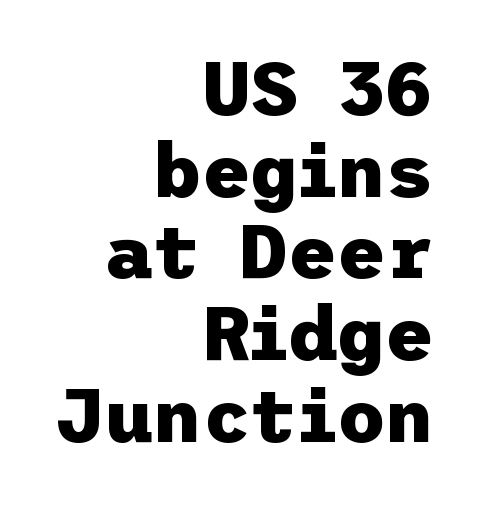
A flush-right, rag-left setting is used for this passage. Serifs: no, the terminals of the letterforms are clean. Every letter is thick-stroked: bold, no question. Students, note that the glyphs here touch the page at normal intervals. The letters stand upright; this is a roman face. A clean baseline with only descenders dipping below it.
